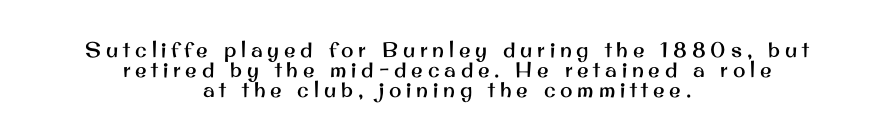
The image shows 21 px text type, upright; set centered, tight line spacing (0.95x), unusually wide letter spacing (+0.23 em), not underlined.
